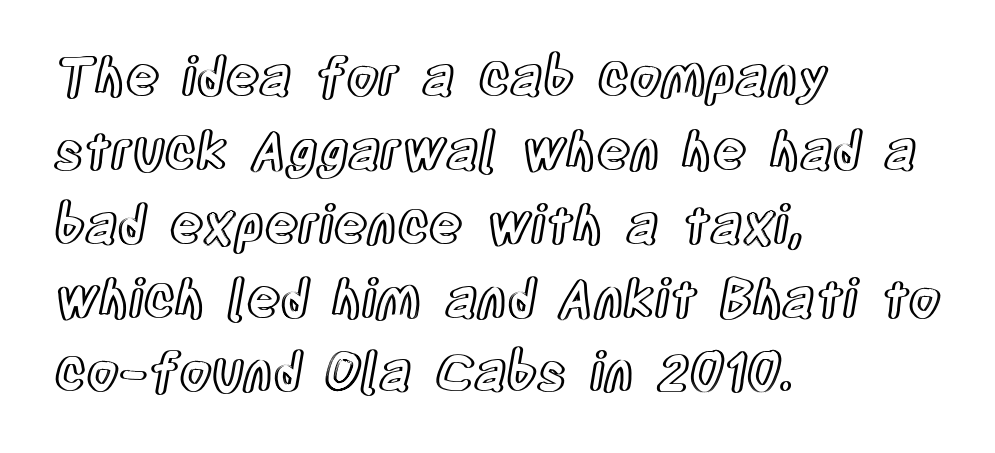
The image shows 52 px condensed type; set left-aligned, normal line spacing (1.42x), normal letter spacing, not underlined; a large x-height.
